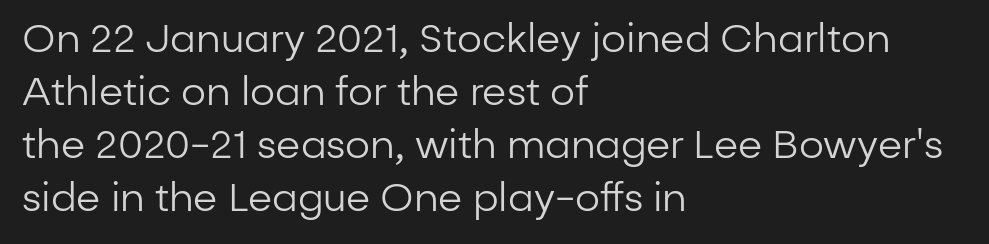
{"serif": "no", "italic": "no", "bold": "no", "weight": "regular", "width": "normal", "stroke_contrast": "low", "x_height": "medium", "monospaced": "no", "underline": "no", "align": "left", "line_spacing": "normal", "line_spacing_ratio": 1.36, "letter_spacing": "normal", "letter_spacing_em": 0.0, "glyph_px": 39}
